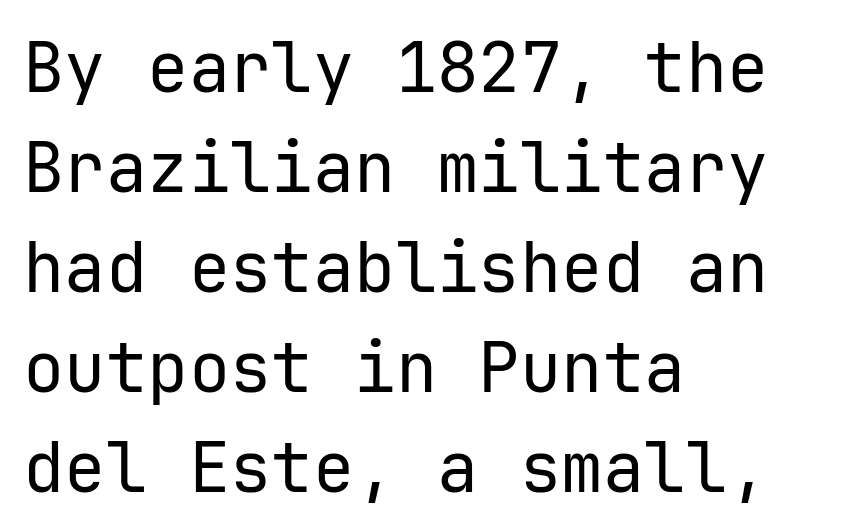
Q: Is the text bold? A: No.
Q: Is the text italic (slanted)? A: No, it is upright.
Q: Is the typeface a serif or a sans-serif typeface? A: Sans-serif.
Q: Is the text underlined? A: No.
Q: How is the paragraph aligned? A: Left-aligned.
Q: Is the spacing between letters normal or unusually wide? A: Normal.
Q: Is the spacing between lines tight, normal or loose? A: Normal.
Q: Width (condensed, normal, or wide)? A: Normal.
Q: Stroke contrast? A: Low.
Q: x-height? A: Medium.
Q: Monospaced? A: Yes.
